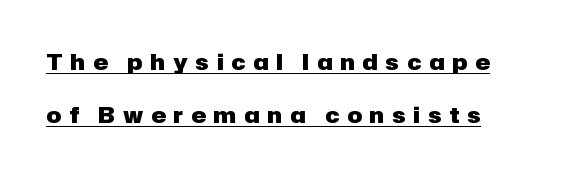
{"italic": "no", "bold": "yes", "underline": "yes", "align": "left", "line_spacing": "loose", "line_spacing_ratio": 2.41, "letter_spacing": "wide", "letter_spacing_em": 0.36, "glyph_px": 22}
